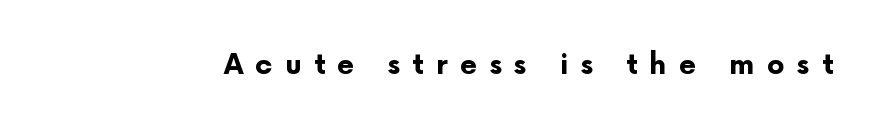
{"serif": "no", "italic": "no", "bold": "yes", "weight": "bold", "width": "normal", "stroke_contrast": "low", "x_height": "medium", "monospaced": "no", "underline": "no", "letter_spacing": "wide", "letter_spacing_em": 0.44, "glyph_px": 28}
